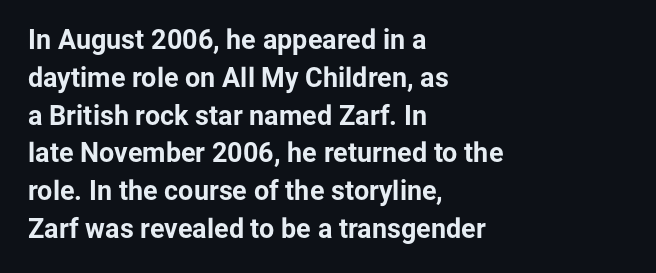
{"italic": "no", "bold": "yes", "underline": "no", "align": "left", "line_spacing": "normal", "line_spacing_ratio": 1.4, "letter_spacing": "normal", "letter_spacing_em": 0.0, "glyph_px": 27}
